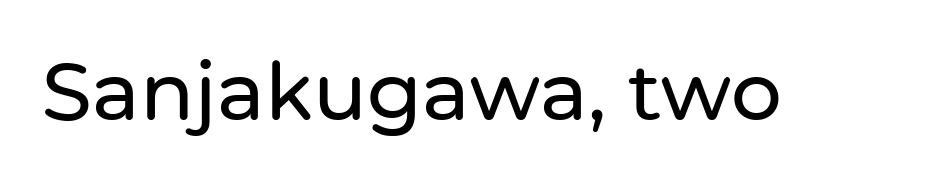
The image shows 80 px sans-serif type, upright; set normal letter spacing, not underlined; low stroke contrast and a medium x-height.
